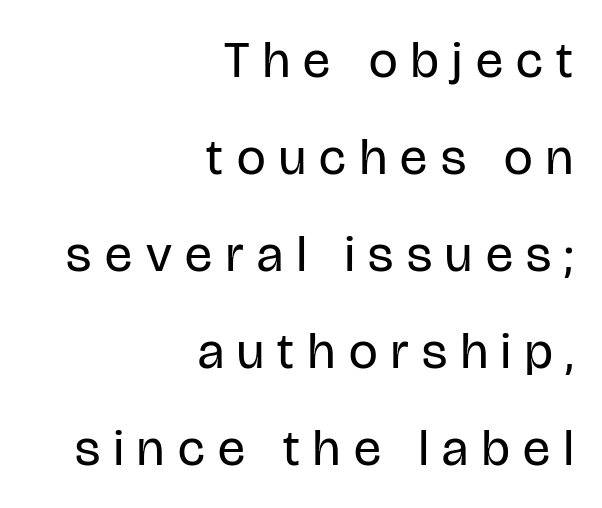
The image shows 51 px regular-weight, condensed sans-serif type, upright; set right-aligned, loose line spacing (1.9x), unusually wide letter spacing (+0.27 em), not underlined; low stroke contrast and a large x-height.
